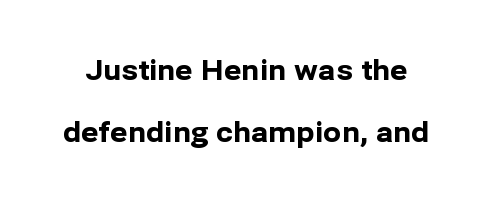
Notice how the stems are strictly vertical — no italics here. These words are printed bold, with thick strokes throughout. Caption: standard tracking, unaltered. Regarding leading, the lines here are spaced well apart. Just letters on the line, the space beneath them empty.
